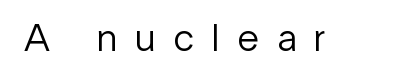
The image shows 39 px regular-weight sans-serif type, upright; set unusually wide letter spacing (+0.46 em), not underlined; low stroke contrast and a medium x-height.
